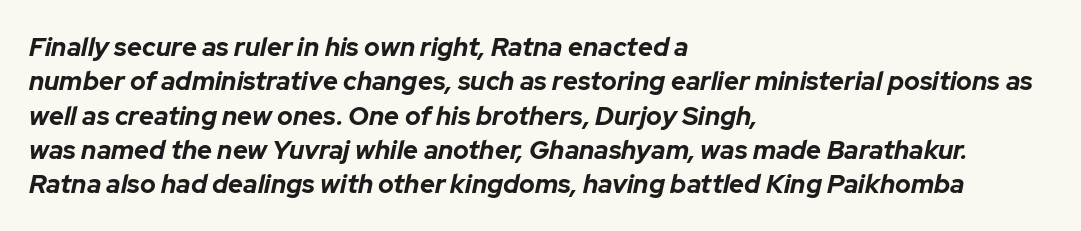
The image shows 26 px bold type, italic (leaning right); set left-aligned, normal line spacing (1.32x), normal letter spacing, not underlined.
